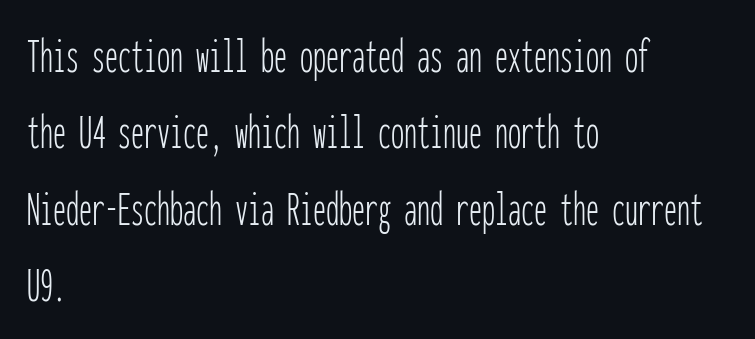
This rendering uses left alignment, leaving the right contour irregular. The tracking reads as untouched default to a designer's eye. Underline: absent. The letters march in equal steps, a hallmark of fixed-pitch type. The weight tops out at a normal text grade. Quick note: not italic, upright.
